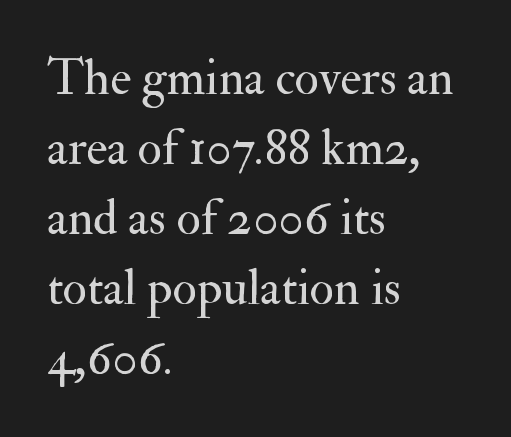
Honestly, the row spacing looks completely unremarkable. Glance below the letters and you will spot only blank space. This sample has the flowing, uneven cadence of proportional lettering. You can tell it's not italic because the verticals are truly vertical. You could call the tracking neutral — neither tight nor loose.
